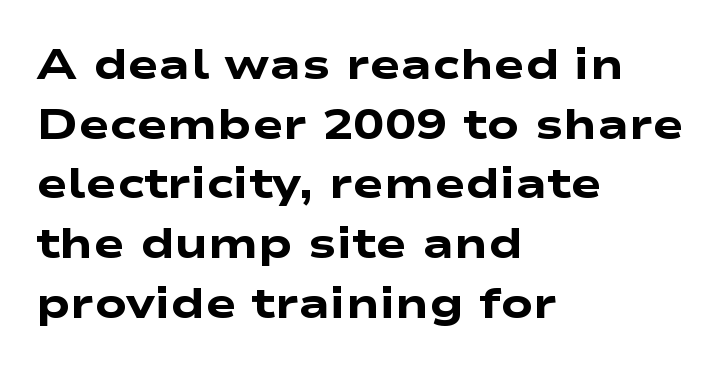
No extra tracking has been applied to these lines. These lines stack with their left ends in a neat column. Think of a printed novel: that variable character pitch is what you see here. Heavy, bold letterforms. Check under the words: just untouched page. Students, observe: this is what conventionally led text looks like.
